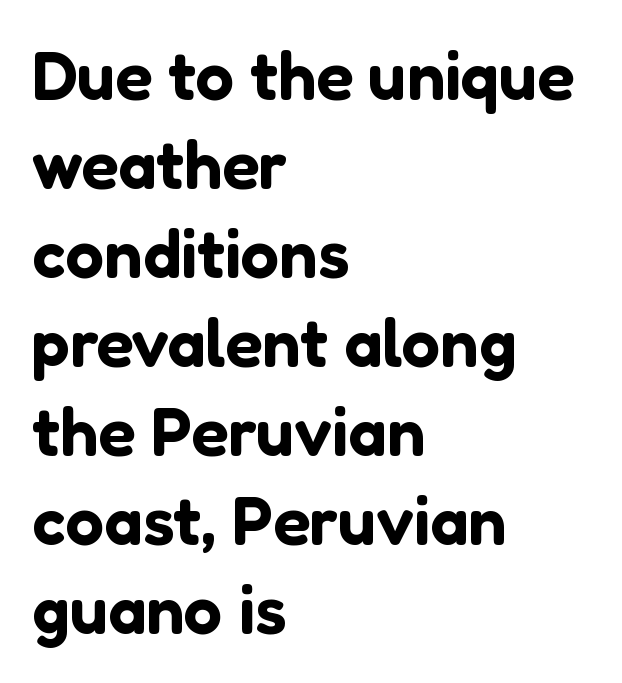
The image shows 68 px sans-serif type, upright; set left-aligned, normal line spacing (1.31x), normal letter spacing, not underlined; low stroke contrast and a medium x-height.
